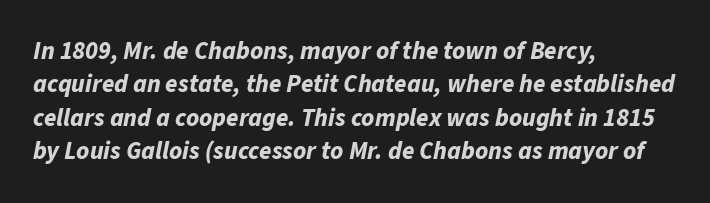
{"italic": "yes", "lean": "right", "slant_degrees": 11, "bold": "yes", "underline": "no", "align": "left", "line_spacing": "normal", "line_spacing_ratio": 1.34, "letter_spacing": "normal", "letter_spacing_em": 0.0, "glyph_px": 25}
